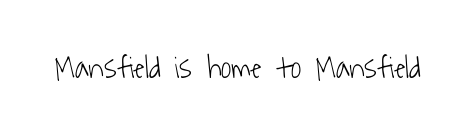
The image shows 32 px light, condensed sans-serif type; set normal letter spacing, not underlined; low stroke contrast and a medium x-height.
